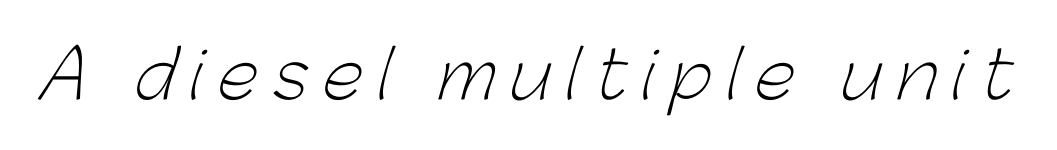
A typesetter would label this face a sans. Vertical stems look standard width or narrower in stroke. Each letter keeps its own natural width here, so spacing adapts to shape. Nobody drew a line under any word here. Caption: expanded tracking, letters set apart.
